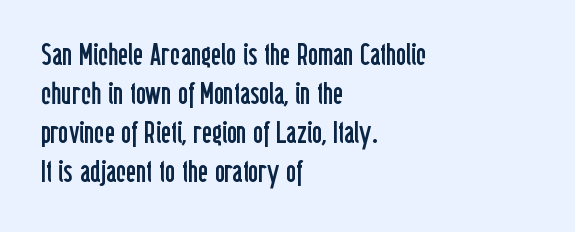
Q: Is the text bold? A: No.
Q: Is the text italic (slanted)? A: No, it is upright.
Q: Is the typeface a serif or a sans-serif typeface? A: Sans-serif.
Q: Is the text underlined? A: No.
Q: How is the paragraph aligned? A: Left-aligned.
Q: Is the spacing between letters normal or unusually wide? A: Normal.
Q: Is the spacing between lines tight, normal or loose? A: Normal.
Q: Width (condensed, normal, or wide)? A: Condensed.
Q: Stroke contrast? A: Low.
Q: x-height? A: Medium.
Q: Monospaced? A: No.
